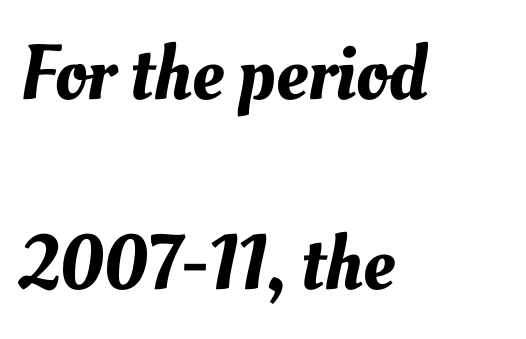
The image shows 78 px text type; set left-aligned, loose line spacing (2.43x), normal letter spacing, not underlined; medium stroke contrast and a small x-height.
